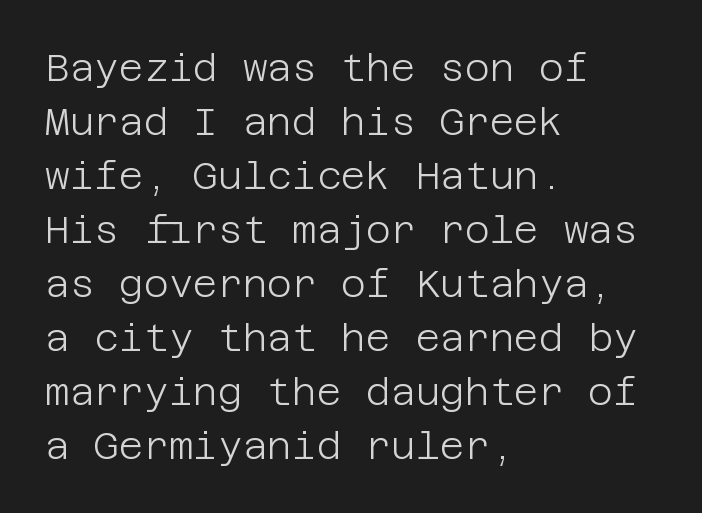
Notice how the stems are strictly vertical — no italics here. Each row of text sits above clean, open space. The ragged edge is on the right, which tells us the setting is flush left. The leading is moderate, giving the passage an even texture. This is not heavy type; no bold has been used.
